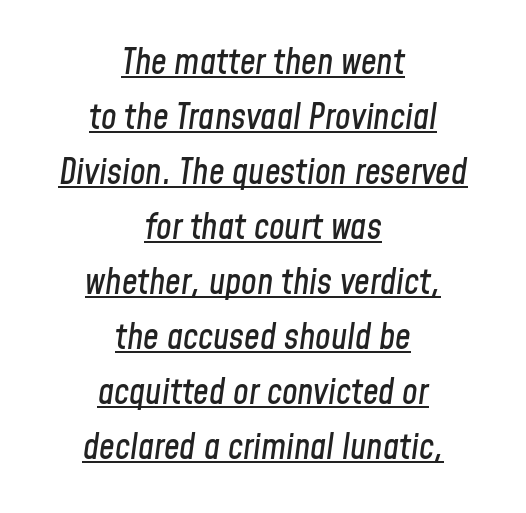
The image shows 35 px condensed type, italic (leaning right); set centered, normal line spacing (1.57x), normal letter spacing, underlined; low stroke contrast and a medium x-height.
